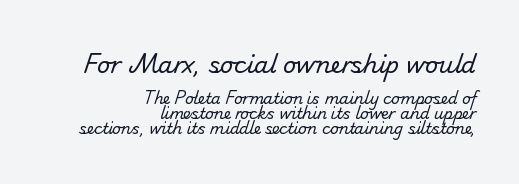
The designer gave the opening block more size than the closing block. The baseline area is clear. Does the leading feel generous? Not at all — it's pinched. A flush-right, rag-left setting is used for this passage. The horizontal fit of the characters is conventional and even.
